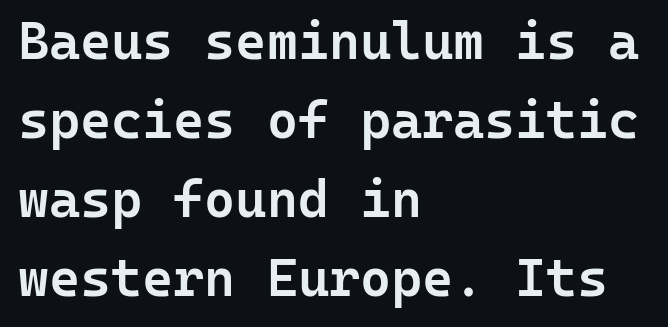
Q: Is the text bold? A: Semi-bold.
Q: Is the text italic (slanted)? A: No, it is upright.
Q: Is the typeface a serif or a sans-serif typeface? A: Sans-serif.
Q: Is the text underlined? A: No.
Q: How is the paragraph aligned? A: Left-aligned.
Q: Is the spacing between letters normal or unusually wide? A: Normal.
Q: Is the spacing between lines tight, normal or loose? A: Normal.
Q: Width (condensed, normal, or wide)? A: Normal.
Q: Stroke contrast? A: Low.
Q: x-height? A: Medium.
Q: Monospaced? A: Yes.
